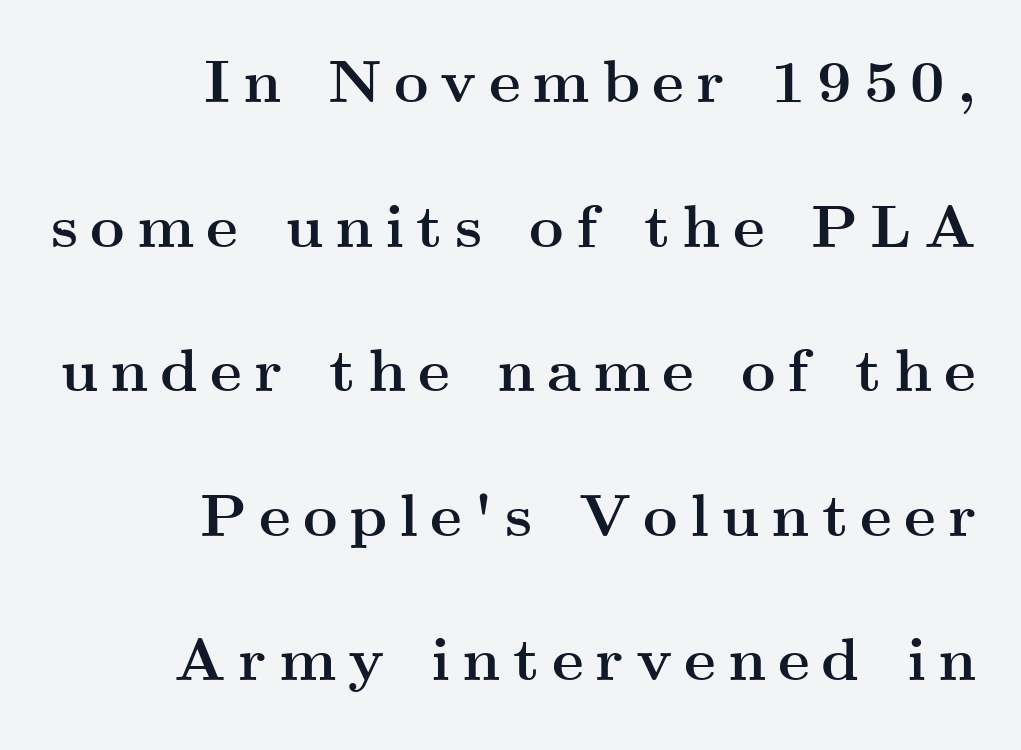
The lines are quadded right. Only glyphs here, with clear space below each row. The lettering holds an erect, upright posture throughout. The horizontal fit of the characters is loose and conspicuously gappy. Leading is clearly above the norm, producing a sparse column.
